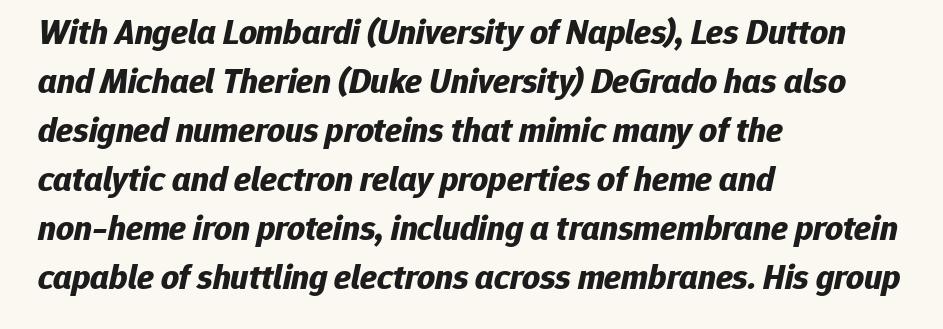
{"italic": "yes", "lean": "right", "slant_degrees": 12, "bold": "yes", "weight": "bold", "width": "normal", "stroke_contrast": "low", "x_height": "medium", "monospaced": "no", "underline": "no", "align": "left", "line_spacing": "normal", "line_spacing_ratio": 1.4, "letter_spacing": "normal", "letter_spacing_em": 0.0, "glyph_px": 35}
